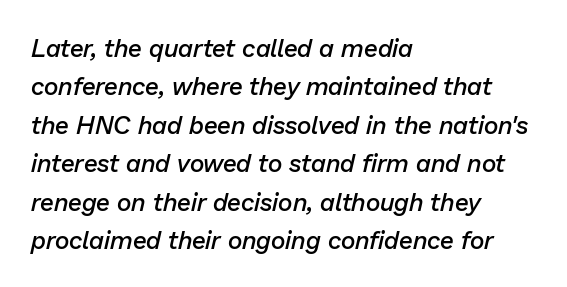
Layout note: lines flush left. A clean baseline with only descenders dipping below it. An italicized treatment has been applied to the whole sample. Stroke thickness is moderately raised; the sample reads as semibold.
